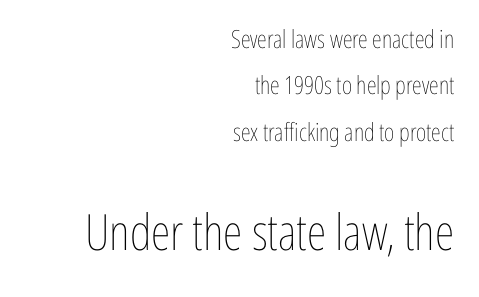
Notice how the passage keeps a crisp vertical edge on the right only. Typesetter's note — lower block bumped up in size, upper block left smaller. Descenders hang freely into open space. On a weight scale, this lands at 450 or below. Look at the tracking — it's just the regular setting, nothing added.
